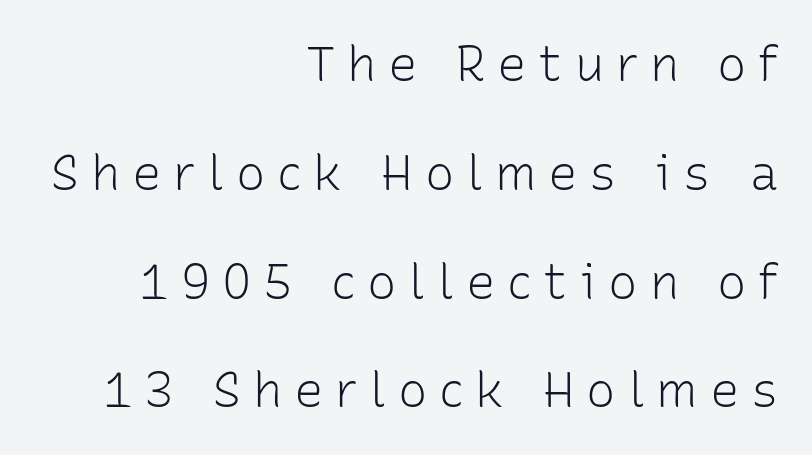
Q: Is the text bold? A: No.
Q: Is the text italic (slanted)? A: No, it is upright.
Q: Is the typeface a serif or a sans-serif typeface? A: Sans-serif.
Q: Is the text underlined? A: No.
Q: How is the paragraph aligned? A: Right-aligned.
Q: Is the spacing between letters normal or unusually wide? A: Unusually wide.
Q: Is the spacing between lines tight, normal or loose? A: Loose.
Q: Width (condensed, normal, or wide)? A: Normal.
Q: Stroke contrast? A: Low.
Q: x-height? A: Medium.
Q: Monospaced? A: No.
